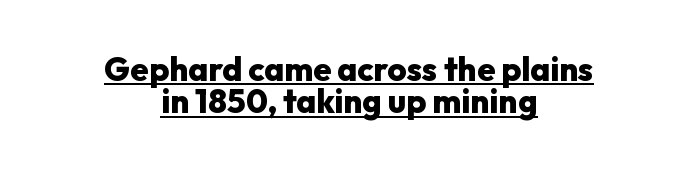
{"serif": "no", "italic": "no", "bold": "yes", "weight": "heavy", "width": "normal", "stroke_contrast": "low", "x_height": "medium", "monospaced": "no", "underline": "yes", "align": "center", "line_spacing": "tight", "line_spacing_ratio": 0.98, "letter_spacing": "normal", "letter_spacing_em": 0.0, "glyph_px": 33}
